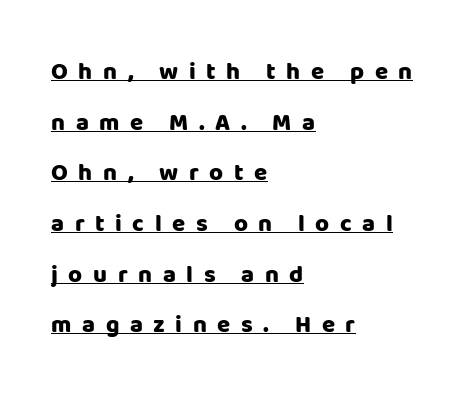
{"italic": "no", "bold": "yes", "underline": "yes", "align": "left", "line_spacing": "loose", "line_spacing_ratio": 2.11, "letter_spacing": "wide", "letter_spacing_em": 0.44, "glyph_px": 24}
